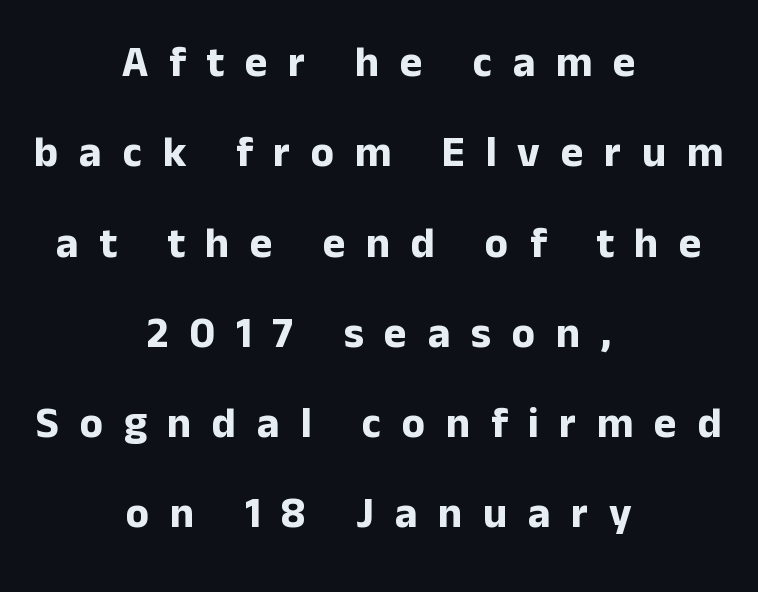
{"serif": "no", "italic": "no", "bold": "yes", "weight": "bold", "width": "normal", "stroke_contrast": "low", "x_height": "medium", "monospaced": "no", "underline": "no", "align": "center", "line_spacing": "loose", "line_spacing_ratio": 2.1, "letter_spacing": "wide", "letter_spacing_em": 0.48, "glyph_px": 43}
